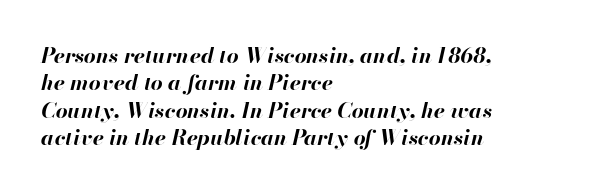
{"italic": "yes", "lean": "right", "slant_degrees": 13, "bold": "yes", "underline": "no", "align": "left", "line_spacing": "normal", "line_spacing_ratio": 1.3, "letter_spacing": "normal", "letter_spacing_em": 0.0, "glyph_px": 21}
